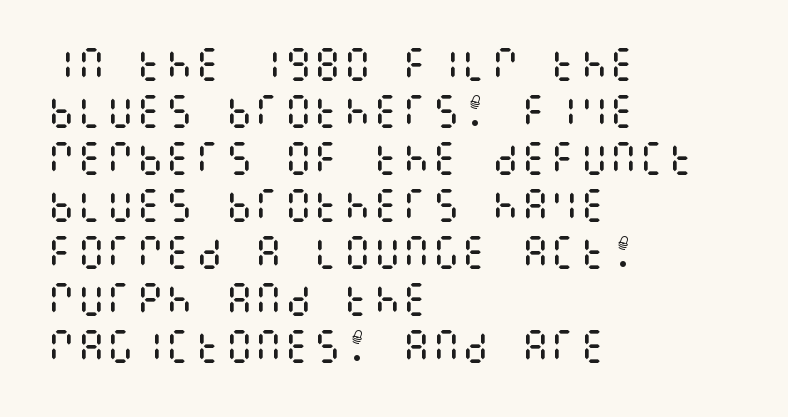
{"italic": "no", "bold": "no", "weight": "regular", "width": "condensed", "stroke_contrast": "medium", "x_height": "large", "underline": "no", "align": "left", "line_spacing": "normal", "line_spacing_ratio": 1.27, "letter_spacing": "normal", "letter_spacing_em": 0.0, "glyph_px": 37}
